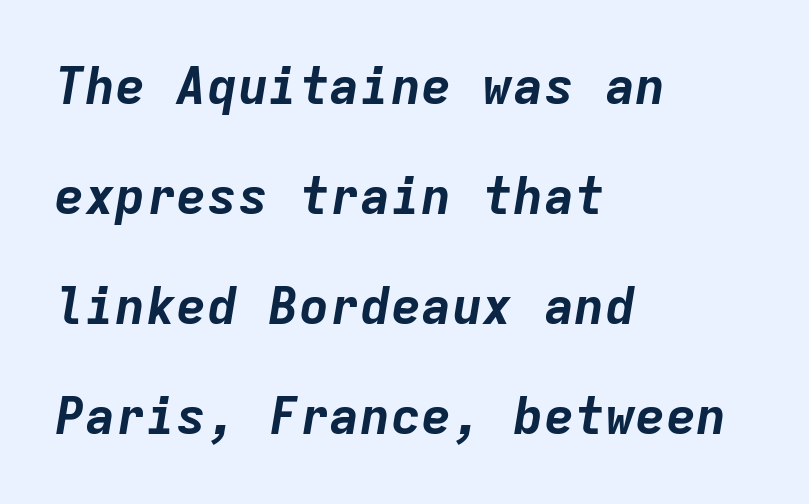
Q: Is the text bold? A: Yes.
Q: Is the text italic (slanted)? A: Yes, it leans right by about 9 degrees.
Q: Is the text underlined? A: No.
Q: How is the paragraph aligned? A: Left-aligned.
Q: Is the spacing between letters normal or unusually wide? A: Normal.
Q: Is the spacing between lines tight, normal or loose? A: Loose.
Q: Width (condensed, normal, or wide)? A: Normal.
Q: Stroke contrast? A: Low.
Q: x-height? A: Medium.
Q: Monospaced? A: Yes.
